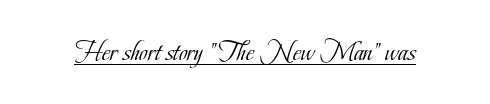
Q: Is the text bold? A: No.
Q: Is the text italic (slanted)? A: Yes.
Q: Is the typeface a serif or a sans-serif typeface? A: Serif.
Q: Is the text underlined? A: Yes.
Q: Is the spacing between letters normal or unusually wide? A: Normal.
Q: Width (condensed, normal, or wide)? A: Condensed.
Q: Stroke contrast? A: Low.
Q: x-height? A: Small.
Q: Monospaced? A: No.
